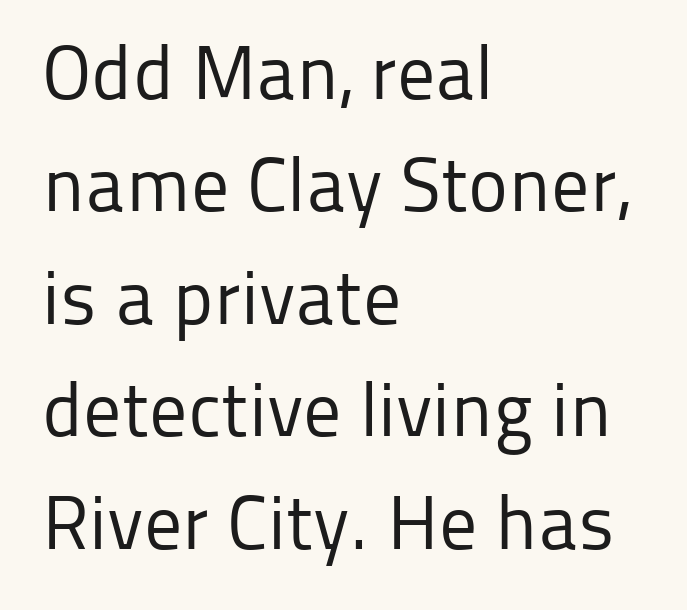
This sample is left-justified, so line endings fall wherever the words run out. Ascenders rise straight up at ninety degrees. This is not heavy type; no bold has been used. This sample uses plain, unmodified letter spacing. Proportional: the letters do not fall into vertical columns.
